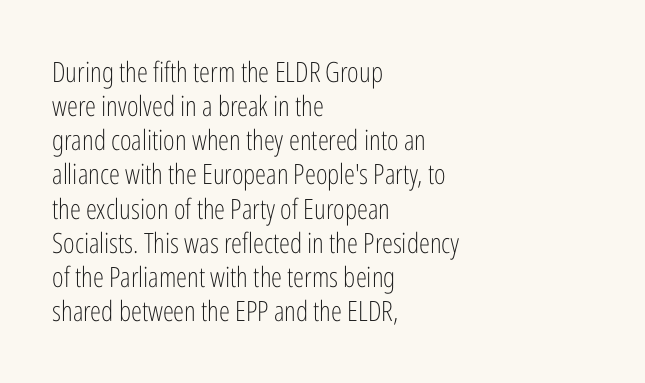
Q: Is the text bold? A: No.
Q: Is the text italic (slanted)? A: No, it is upright.
Q: Is the typeface a serif or a sans-serif typeface? A: Sans-serif.
Q: Is the text underlined? A: No.
Q: How is the paragraph aligned? A: Left-aligned.
Q: Is the spacing between letters normal or unusually wide? A: Normal.
Q: Width (condensed, normal, or wide)? A: Condensed.
Q: Stroke contrast? A: Low.
Q: x-height? A: Medium.
Q: Monospaced? A: No.
